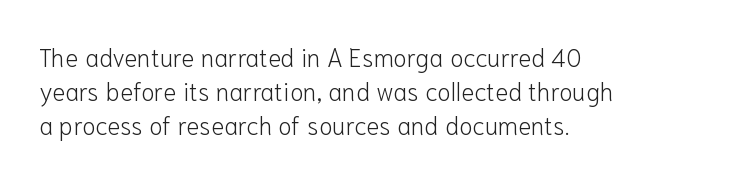
The area under the type is left untouched. A roman cut, with each character standing at attention. Observe the ordinary spacing: letters are neighbours, not strangers. Notice how the passage keeps a crisp vertical edge on the left only.
